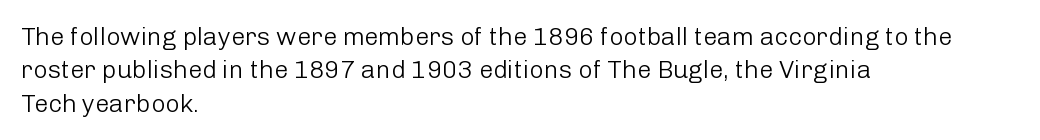
{"italic": "no", "bold": "no", "underline": "no", "align": "left", "line_spacing": "normal", "line_spacing_ratio": 1.34, "letter_spacing": "normal", "letter_spacing_em": 0.0, "glyph_px": 25}
